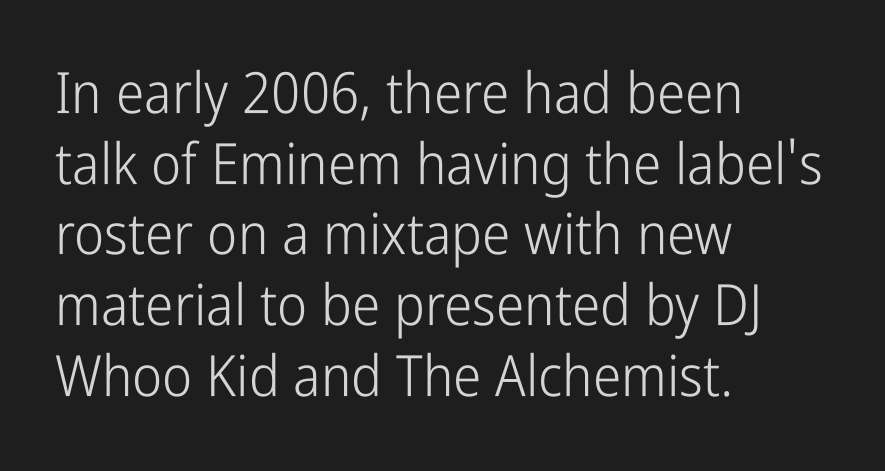
{"serif": "no", "italic": "no", "bold": "no", "weight": "light", "width": "condensed", "stroke_contrast": "low", "x_height": "medium", "monospaced": "no", "underline": "no", "align": "left", "line_spacing_ratio": 1.24, "letter_spacing": "normal", "letter_spacing_em": 0.0, "glyph_px": 57}
